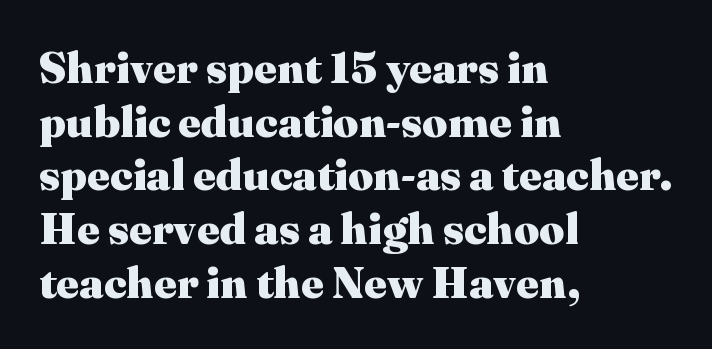
The image shows 44 px heavy serif type, upright; set left-aligned, line spacing 1.22x, normal letter spacing, not underlined; medium stroke contrast and a medium x-height.
